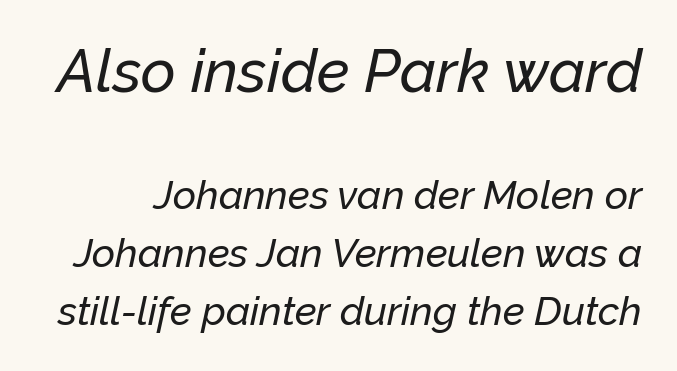
{"italic": "yes", "lean": "right", "slant_degrees": 12, "width": "normal", "stroke_contrast": "low", "x_height": "medium", "monospaced": "no", "underline": "no", "line_spacing": "normal", "line_spacing_ratio": 1.46, "letter_spacing": "normal", "letter_spacing_em": 0.0, "larger_block": "first", "size_ratio": 1.5, "glyph_px": 60}
